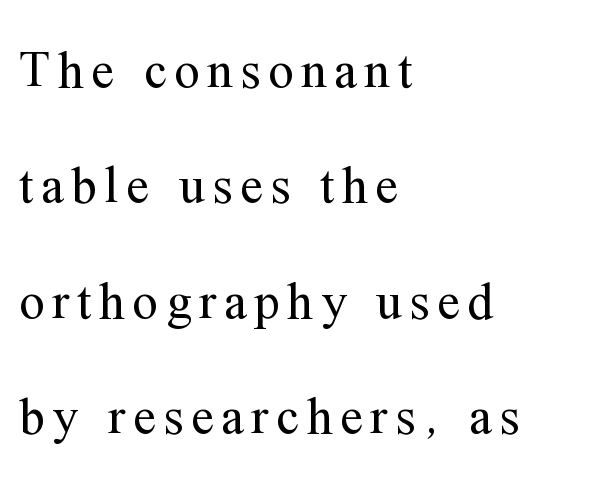
{"serif": "yes", "italic": "no", "bold": "no", "weight": "regular", "width": "normal", "stroke_contrast": "medium", "x_height": "medium", "monospaced": "no", "underline": "no", "align": "left", "line_spacing": "loose", "line_spacing_ratio": 2.26, "glyph_px": 51}
